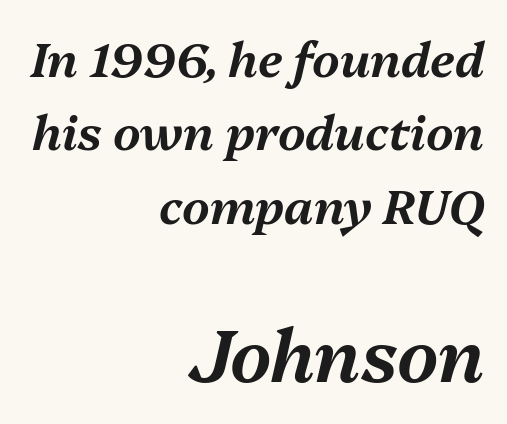
{"italic": "yes", "lean": "right", "slant_degrees": 13, "width": "normal", "stroke_contrast": "medium", "x_height": "medium", "monospaced": "no", "underline": "no", "align": "right", "line_spacing": "normal", "line_spacing_ratio": 1.53, "letter_spacing": "normal", "letter_spacing_em": 0.0, "larger_block": "second", "size_ratio": 1.5, "glyph_px": 72}
